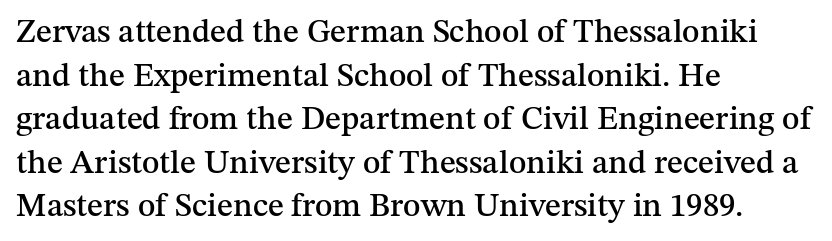
Does the lettering tilt? It doesn't — this is upright. Unlike a clean sans, this face finishes its strokes with serifs. Descenders are the only things crossing below the line. Does extra space separate the letters? No, they use regular spacing. The line-height multiplier appears to be the usual default.
